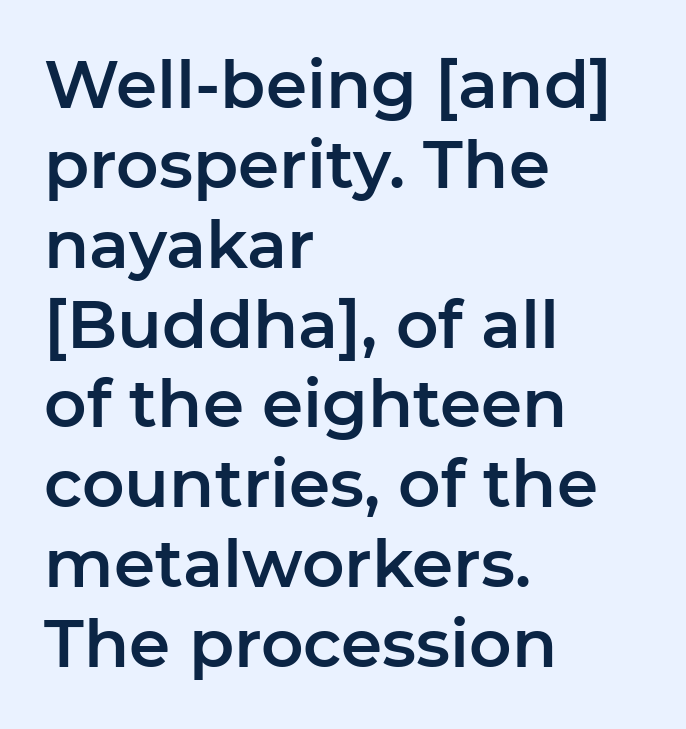
The image shows 66 px sans-serif type, upright; set left-aligned, line spacing 1.21x, normal letter spacing, not underlined; low stroke contrast and a medium x-height.
